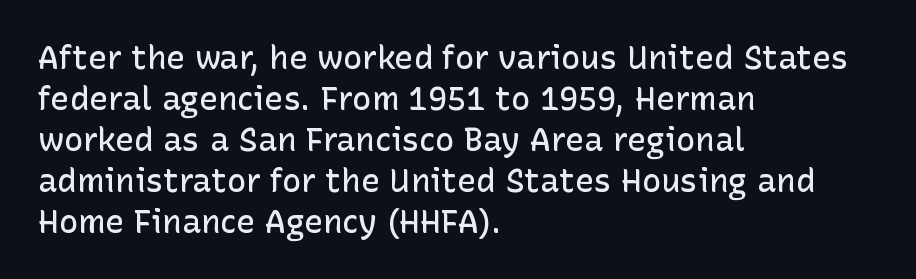
The image shows 32 px semibold sans-serif type, upright; set left-aligned, normal line spacing (1.28x), normal letter spacing, not underlined; low stroke contrast and a medium x-height.
